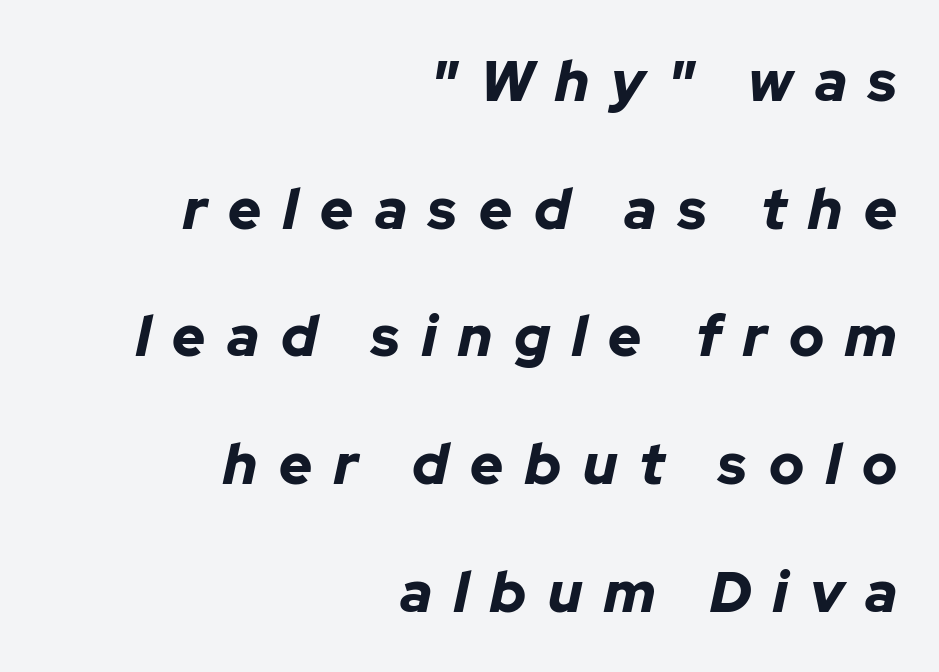
Q: Is the text bold? A: Yes.
Q: Is the text italic (slanted)? A: Yes, it leans right by about 12 degrees.
Q: Is the text underlined? A: No.
Q: How is the paragraph aligned? A: Right-aligned.
Q: Is the spacing between letters normal or unusually wide? A: Unusually wide.
Q: Is the spacing between lines tight, normal or loose? A: Loose.
Q: Width (condensed, normal, or wide)? A: Normal.
Q: Stroke contrast? A: Low.
Q: x-height? A: Medium.
Q: Monospaced? A: No.
